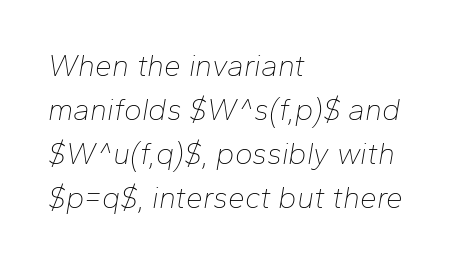
The specimen reads as italic at a glance. Stems here are at most as thick as an everyday book face. One-word summary of the alignment: left. Just letters on the line, the space beneath them empty. What stands out about the letter spacing? Nothing — it is the standard amount. Rows of type keep a routine distance in the vertical direction.
